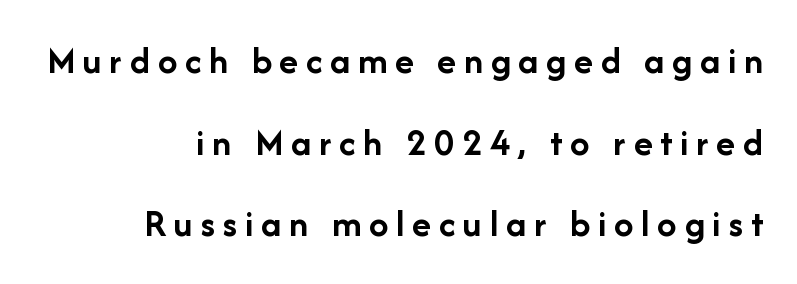
{"serif": "no", "italic": "no", "bold": "yes", "weight": "semibold", "width": "normal", "stroke_contrast": "low", "x_height": "medium", "monospaced": "no", "underline": "no", "align": "right", "line_spacing": "loose", "line_spacing_ratio": 2.09, "letter_spacing": "wide", "letter_spacing_em": 0.2, "glyph_px": 39}
